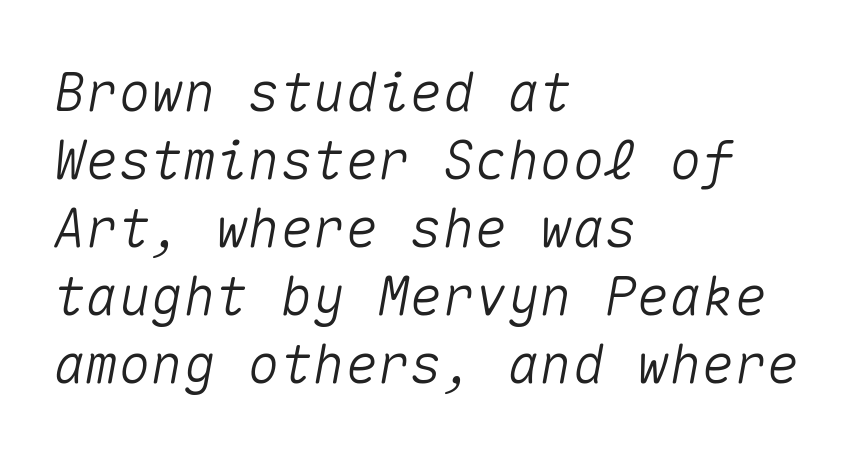
The text carries the slant typical of an italic or oblique font. The setting favours the left margin, as ordinary paragraphs usually do. Letters rest on an invisible, unmarked baseline. The face used here is monospaced, like something from a code editor. The lines sit at an ordinary, default distance from one another. Here the glyphs are tracked normally, forming tight word shapes.
